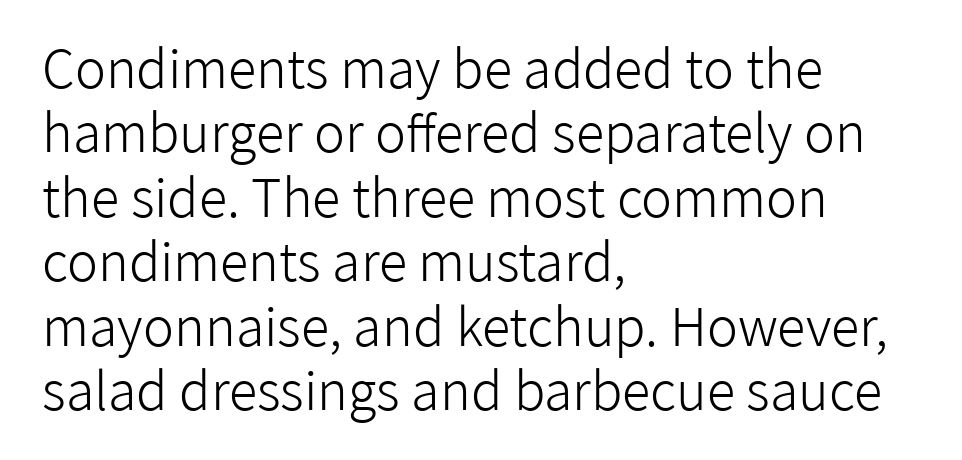
The image shows 52 px light sans-serif type, upright; set left-aligned, line spacing 1.24x, normal letter spacing, not underlined; low stroke contrast and a medium x-height.
